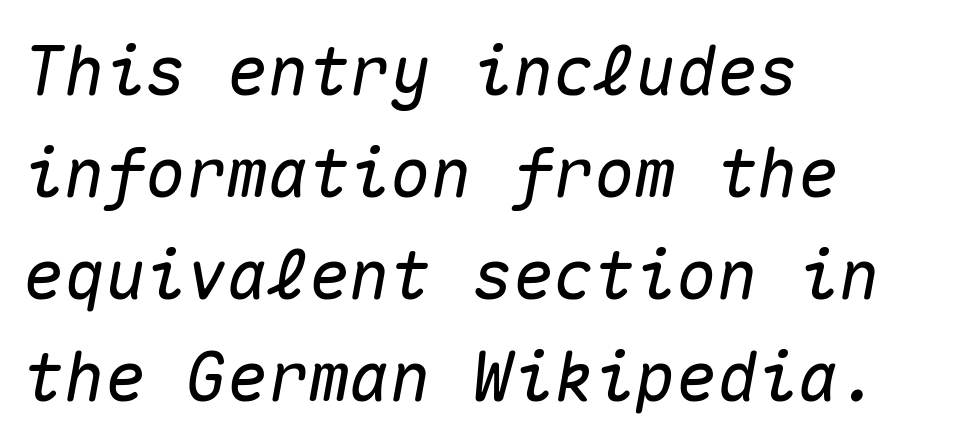
Q: Is the text italic (slanted)? A: Yes, it leans right by about 10 degrees.
Q: Is the text underlined? A: No.
Q: How is the paragraph aligned? A: Left-aligned.
Q: Is the spacing between letters normal or unusually wide? A: Normal.
Q: Is the spacing between lines tight, normal or loose? A: Normal.
Q: Width (condensed, normal, or wide)? A: Normal.
Q: Stroke contrast? A: Medium.
Q: x-height? A: Medium.
Q: Monospaced? A: Yes.
